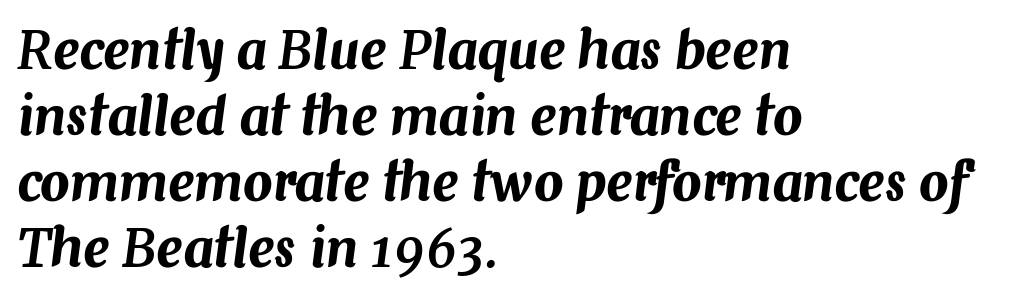
These lines were composed using italics. The designer left line spacing at the default. Where is the straight margin? On the left. The area under the type is left untouched. The line texture is even and compact thanks to regular tracking.
